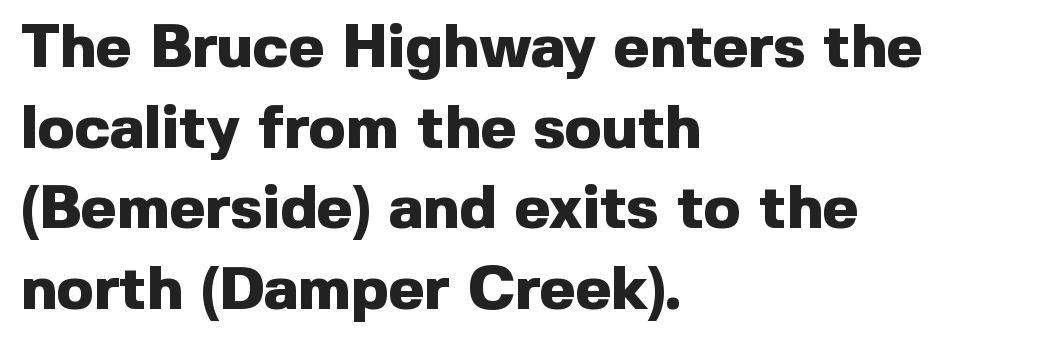
{"serif": "no", "italic": "no", "bold": "yes", "weight": "heavy", "width": "normal", "x_height": "medium", "monospaced": "no", "underline": "no", "align": "left", "line_spacing": "normal", "line_spacing_ratio": 1.32, "letter_spacing": "normal", "letter_spacing_em": 0.0, "glyph_px": 61}
